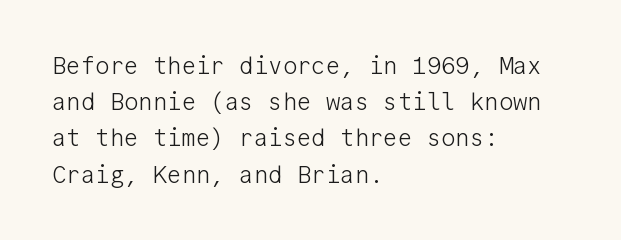
Default kerning and tracking; the words read as compact shapes. Tall strokes in this sample are plumb rather than angled. This rendering uses left alignment, leaving the right contour irregular. Students, observe: this is what conventionally led text looks like. Each stroke keeps to a modest, everyday thickness or less. Honestly, there is no underline to notice here at all.
